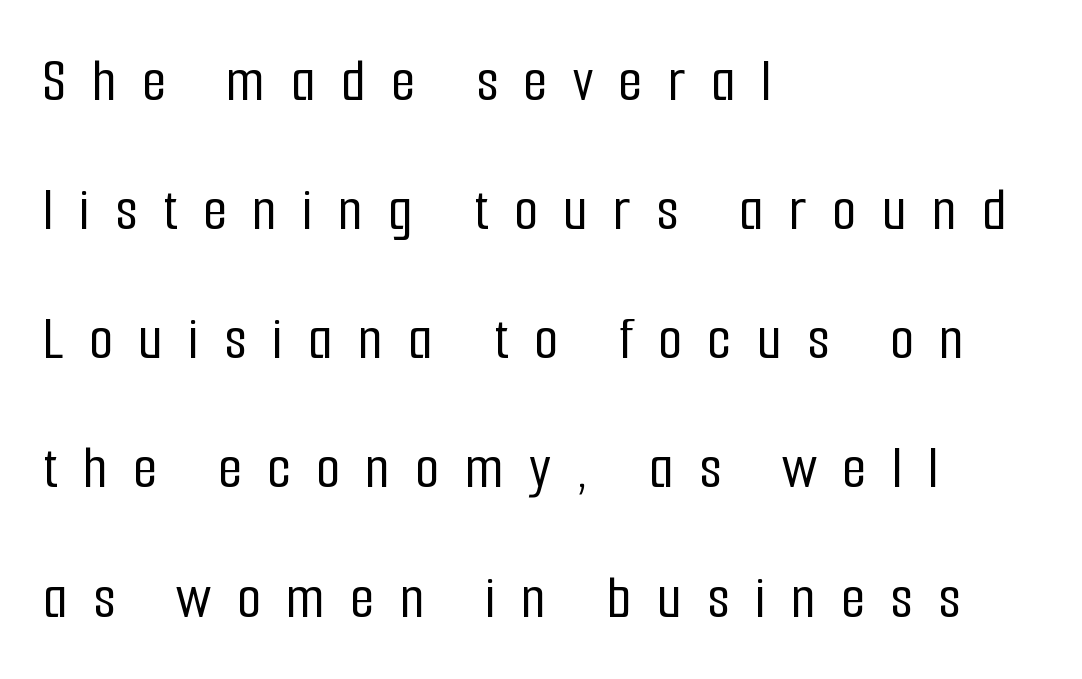
The image shows 63 px condensed sans-serif type, upright; set left-aligned, loose line spacing (2.05x), unusually wide letter spacing (+0.4 em), not underlined; low stroke contrast and a medium x-height.
